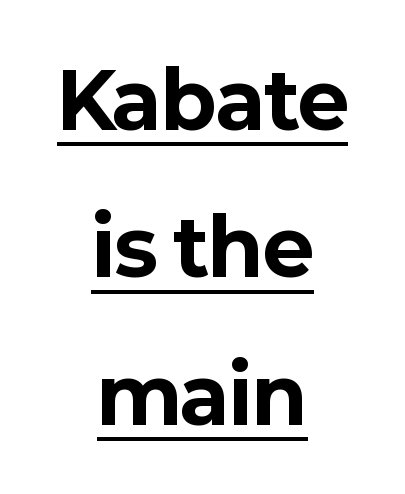
Italic? Not at all — the glyphs are vertical. This sample carries an underscore along the baseline area. Here the glyphs are tracked normally, forming tight word shapes. Regarding serifs, this sample does without them. The rendering uses natural spacing where letterforms have individual widths. Centered paragraph, ragged on both sides.
